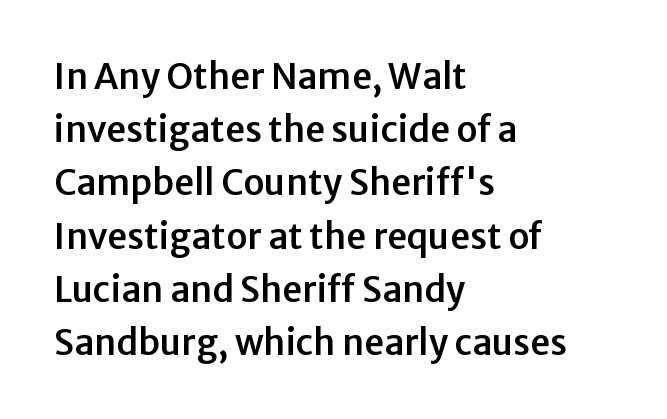
Q: Is the text italic (slanted)? A: No, it is upright.
Q: Is the typeface a serif or a sans-serif typeface? A: Sans-serif.
Q: Is the text underlined? A: No.
Q: How is the paragraph aligned? A: Left-aligned.
Q: Is the spacing between letters normal or unusually wide? A: Normal.
Q: Is the spacing between lines tight, normal or loose? A: Normal.
Q: Width (condensed, normal, or wide)? A: Normal.
Q: Stroke contrast? A: Low.
Q: x-height? A: Medium.
Q: Monospaced? A: No.
